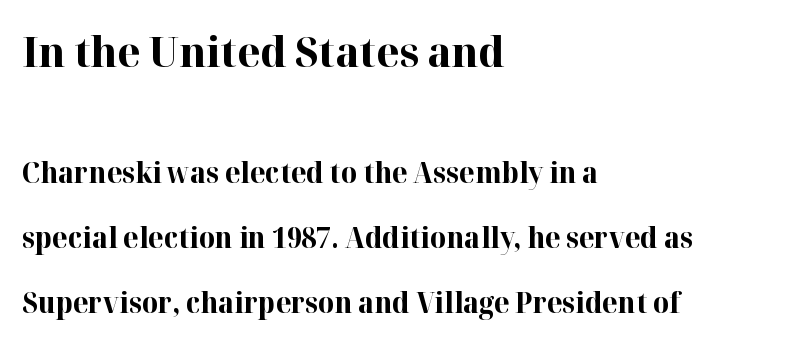
Q: Is the text bold? A: Yes.
Q: Is the text italic (slanted)? A: No, it is upright.
Q: Is the typeface a serif or a sans-serif typeface? A: Serif.
Q: Is the text underlined? A: No.
Q: How is the paragraph aligned? A: Left-aligned.
Q: Is the spacing between letters normal or unusually wide? A: Normal.
Q: Is the spacing between lines tight, normal or loose? A: Loose.
Q: Which block of text is set in a larger size, the first (top) or the second (bottom)? A: The first (top) one.
Q: Width (condensed, normal, or wide)? A: Normal.
Q: Stroke contrast? A: High.
Q: x-height? A: Medium.
Q: Monospaced? A: No.
